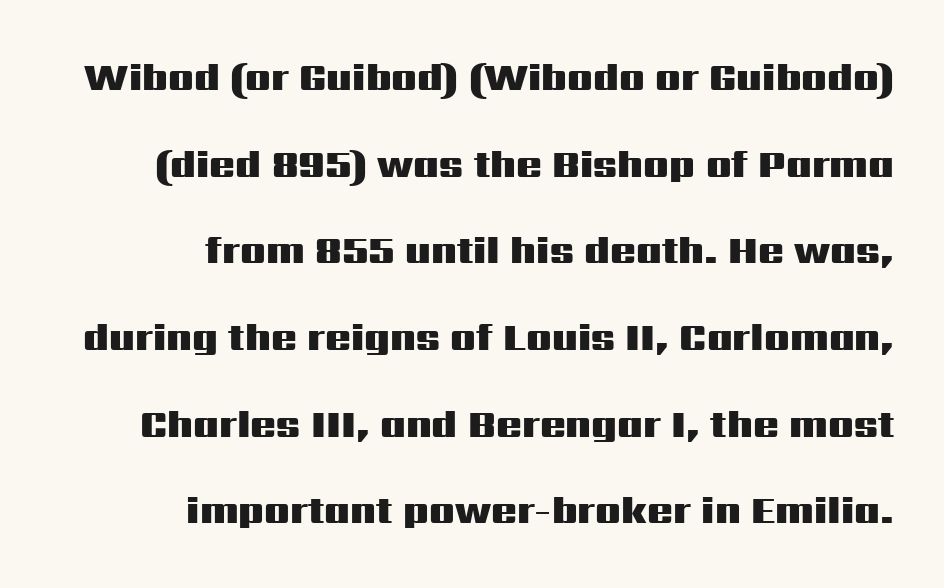
Q: Is the text bold? A: Yes.
Q: Is the text italic (slanted)? A: No, it is upright.
Q: Is the typeface a serif or a sans-serif typeface? A: Sans-serif.
Q: Is the text underlined? A: No.
Q: How is the paragraph aligned? A: Right-aligned.
Q: Is the spacing between letters normal or unusually wide? A: Normal.
Q: Is the spacing between lines tight, normal or loose? A: Loose.
Q: Width (condensed, normal, or wide)? A: Wide.
Q: Stroke contrast? A: Medium.
Q: x-height? A: Medium.
Q: Monospaced? A: No.
